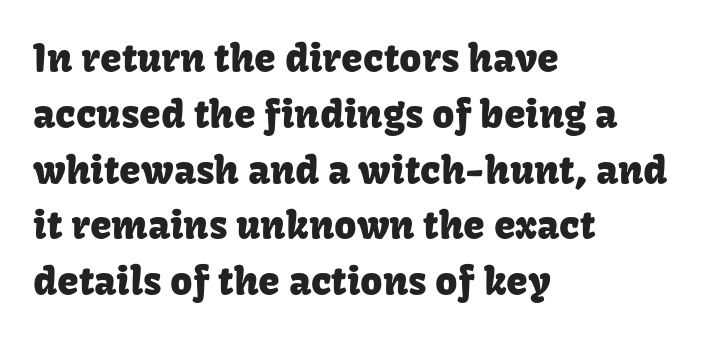
In terms of posture, this sample is upright. A typesetter would call this proportional, since set widths differ per character. Tracking here is standard; glyphs follow each other at the usual distance. Clear beneath every line of the passage. This rendering employs a face without finishing strokes, i.e., a sans-serif. Regarding leading, the lines here are spaced in the standard way.
